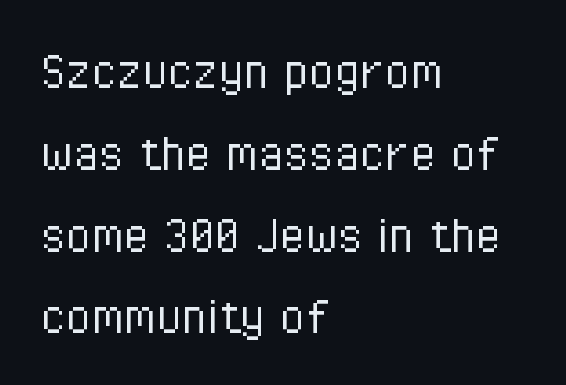
All the whitespace from short lines collects on the right. Students, observe: this is what conventionally led text looks like. The font family rendered here belongs to the sans-serif group. Descender tails drop into unmarked territory. Students, note that the glyphs here touch the page at normal intervals. Character widths vary here, with narrow letters taking less room than wide ones.
